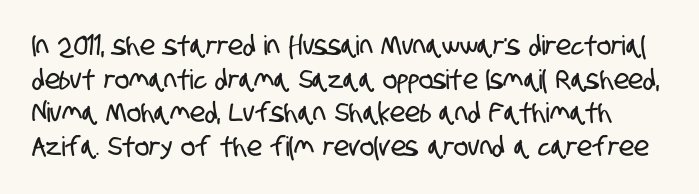
The image shows 27 px text type; set normal line spacing (1.25x), normal letter spacing, not underlined.
